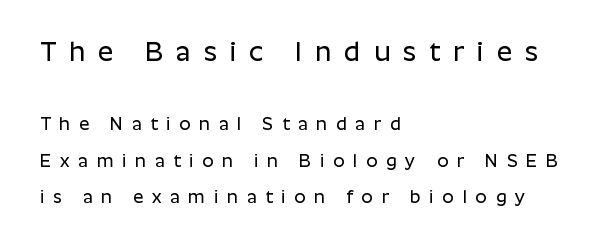
Leading is clearly above the norm, producing a sparse column. The passage is arranged the way most books set body copy — flush left. Whoever set this made the first block the dominant, larger element. The tracking jumps out immediately: characters are airy and widely separated.
